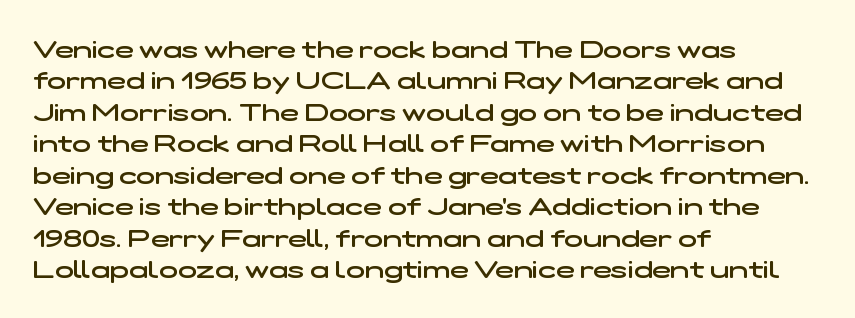
Type without underlining. The passage shown has conventional tracking throughout. Horizontally, the lines are justified to the leading edge only. Vertical spacing — default. Summary of weight: moderately heavy, a semibold.
